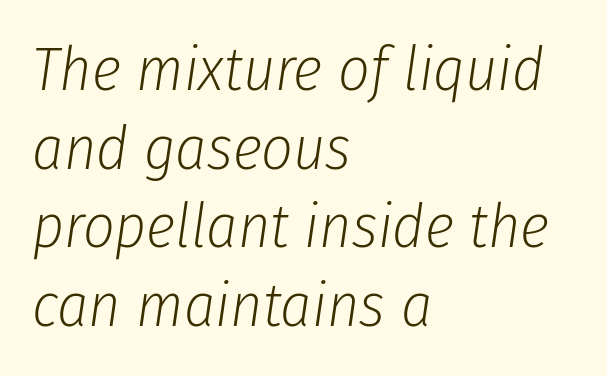
The specimen omits any rule beneath the text block's lines. No letter is thick-stroked: the sample isn't bold. Rows of type keep a routine distance in the vertical direction. The whole block is typeset with a tilt. These lines are set flush left with a ragged right edge.
